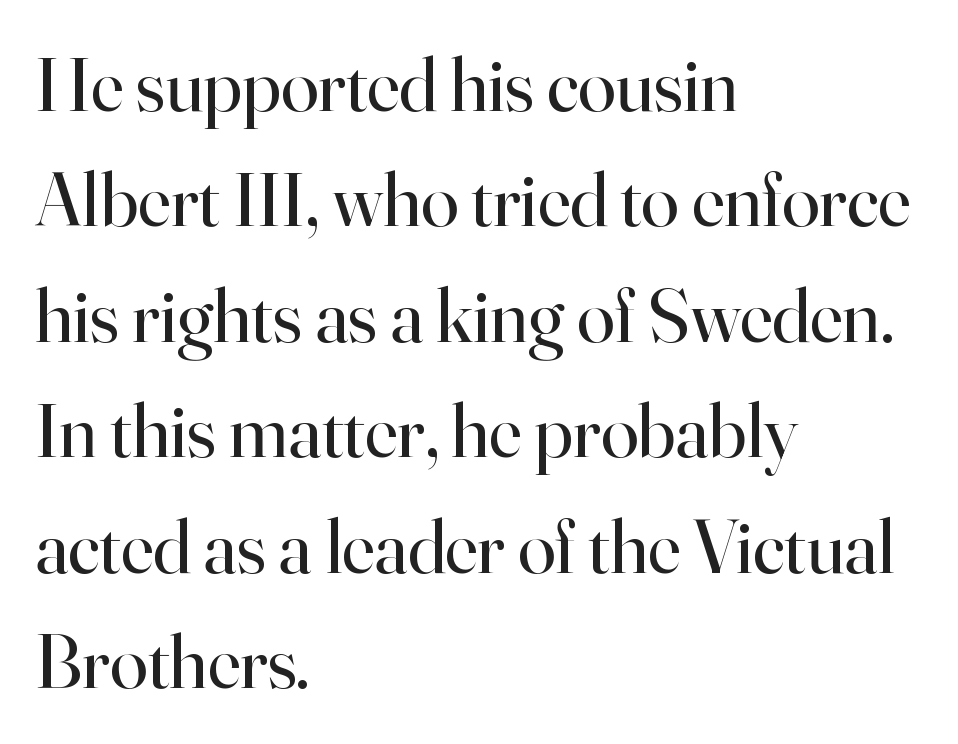
Q: Is the text bold? A: No.
Q: Is the text italic (slanted)? A: No, it is upright.
Q: Is the typeface a serif or a sans-serif typeface? A: Serif.
Q: Is the text underlined? A: No.
Q: How is the paragraph aligned? A: Left-aligned.
Q: Is the spacing between letters normal or unusually wide? A: Normal.
Q: Is the spacing between lines tight, normal or loose? A: Normal.
Q: Width (condensed, normal, or wide)? A: Normal.
Q: Stroke contrast? A: High.
Q: x-height? A: Small.
Q: Monospaced? A: No.
